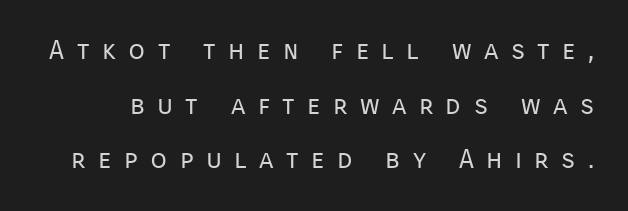
Upright lettering throughout. This sample trades compactness for vertical openness between lines. Letters have the restrained weight of plain body copy at most. There is plenty of visible air inserted between adjacent glyphs. The baseline area is clear.
